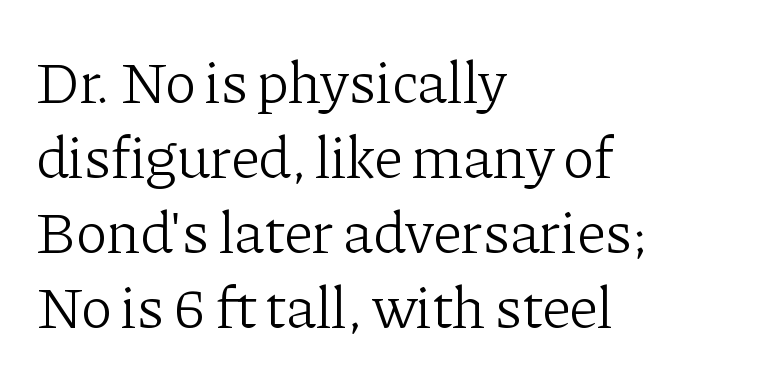
Q: Is the text bold? A: No.
Q: Is the text italic (slanted)? A: No, it is upright.
Q: Is the typeface a serif or a sans-serif typeface? A: Serif.
Q: Is the text underlined? A: No.
Q: How is the paragraph aligned? A: Left-aligned.
Q: Is the spacing between letters normal or unusually wide? A: Normal.
Q: Is the spacing between lines tight, normal or loose? A: Normal.
Q: Width (condensed, normal, or wide)? A: Normal.
Q: Stroke contrast? A: Low.
Q: x-height? A: Medium.
Q: Monospaced? A: No.
